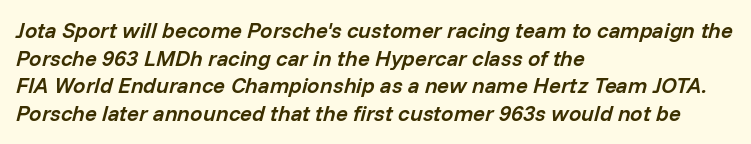
Caption: standard tracking, unaltered. The setting favours the left margin, as ordinary paragraphs usually do. The typography opts for an oblique posture over an upright one. A bit beefed up — I'd call it semibold rather than bold. Lines of text with bare space underneath.
